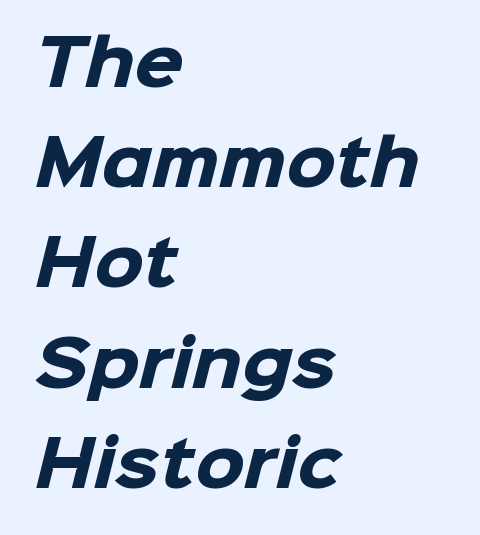
The image shows 63 px heavy sans-serif type; set left-aligned, normal line spacing (1.59x), normal letter spacing, not underlined; low stroke contrast and a medium x-height.
